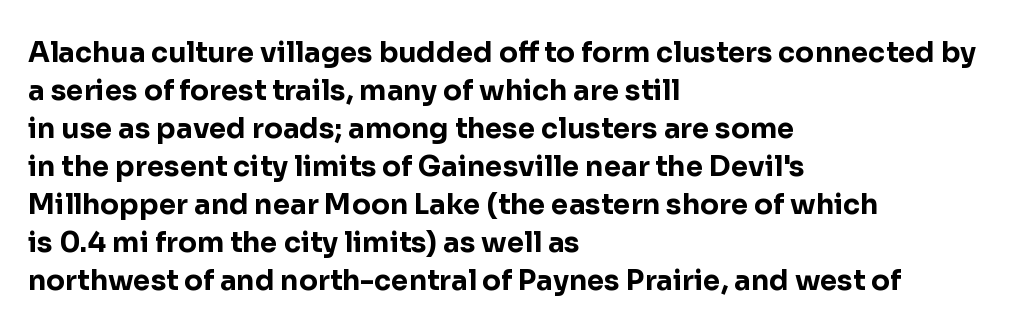
The image shows 28 px bold sans-serif type, upright; set left-aligned, normal line spacing (1.36x), normal letter spacing, not underlined; low stroke contrast and a medium x-height.
